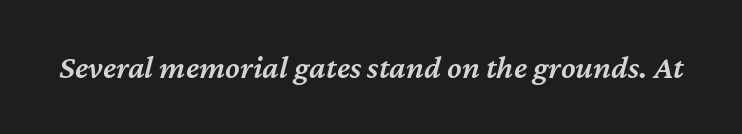
{"italic": "yes", "lean": "right", "slant_degrees": 12, "bold": "semi", "weight": "semibold", "width": "normal", "stroke_contrast": "medium", "x_height": "medium", "monospaced": "no", "underline": "no", "letter_spacing": "normal", "letter_spacing_em": 0.0, "glyph_px": 33}
